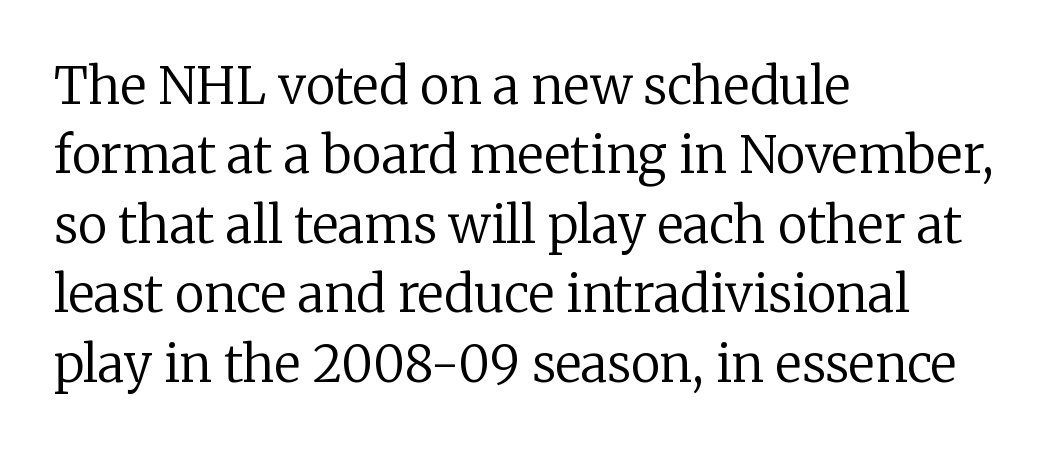
Q: Is the text bold? A: No.
Q: Is the text italic (slanted)? A: No, it is upright.
Q: Is the typeface a serif or a sans-serif typeface? A: Serif.
Q: Is the text underlined? A: No.
Q: How is the paragraph aligned? A: Left-aligned.
Q: Is the spacing between letters normal or unusually wide? A: Normal.
Q: Is the spacing between lines tight, normal or loose? A: Normal.
Q: Width (condensed, normal, or wide)? A: Normal.
Q: Stroke contrast? A: Low.
Q: x-height? A: Medium.
Q: Monospaced? A: No.
